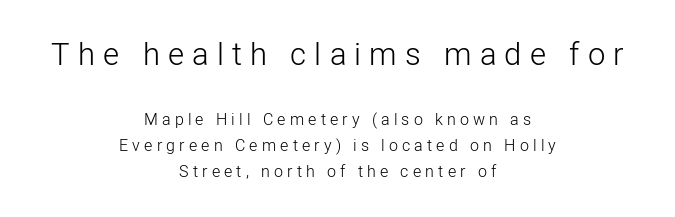
{"serif": "no", "italic": "no", "bold": "no", "weight": "light", "width": "normal", "stroke_contrast": "low", "x_height": "medium", "monospaced": "no", "underline": "no", "align": "center", "line_spacing": "normal", "line_spacing_ratio": 1.6, "letter_spacing": "wide", "letter_spacing_em": 0.26, "larger_block": "first", "size_ratio": 1.94, "glyph_px": 31}
